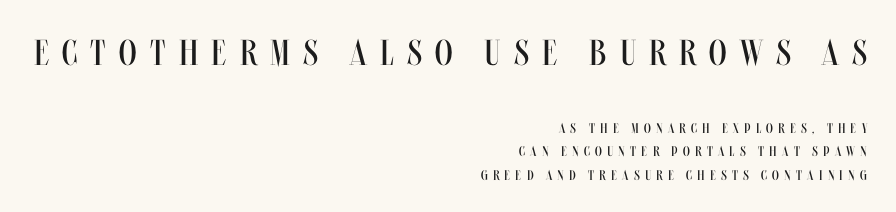
{"italic": "no", "bold": "no", "weight": "regular", "width": "condensed", "stroke_contrast": "medium", "x_height": "large", "monospaced": "no", "underline": "no", "align": "right", "line_spacing": "normal", "line_spacing_ratio": 1.69, "letter_spacing": "wide", "letter_spacing_em": 0.37, "larger_block": "first", "size_ratio": 2.57, "glyph_px": 36}
